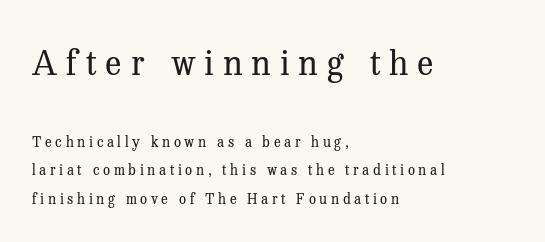
You can tell from the footed stems that serif type was used. Note the varied advance widths — an 'i' is clearly narrower than an 'm'. Bare-footed words on every line. Layout note: lines flush left. Do the letters lean? They stand straight. The rendering shrinks the type as you move from the upper chunk to the lower.
